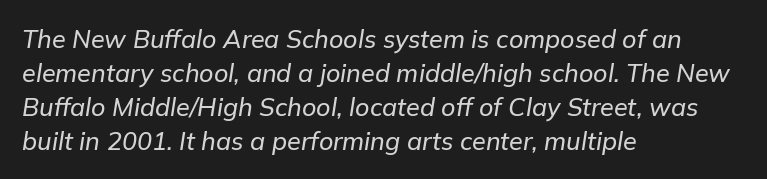
{"italic": "yes", "lean": "right", "slant_degrees": 9, "underline": "no", "align": "left", "line_spacing": "normal", "line_spacing_ratio": 1.36, "letter_spacing": "normal", "letter_spacing_em": 0.0, "glyph_px": 25}
